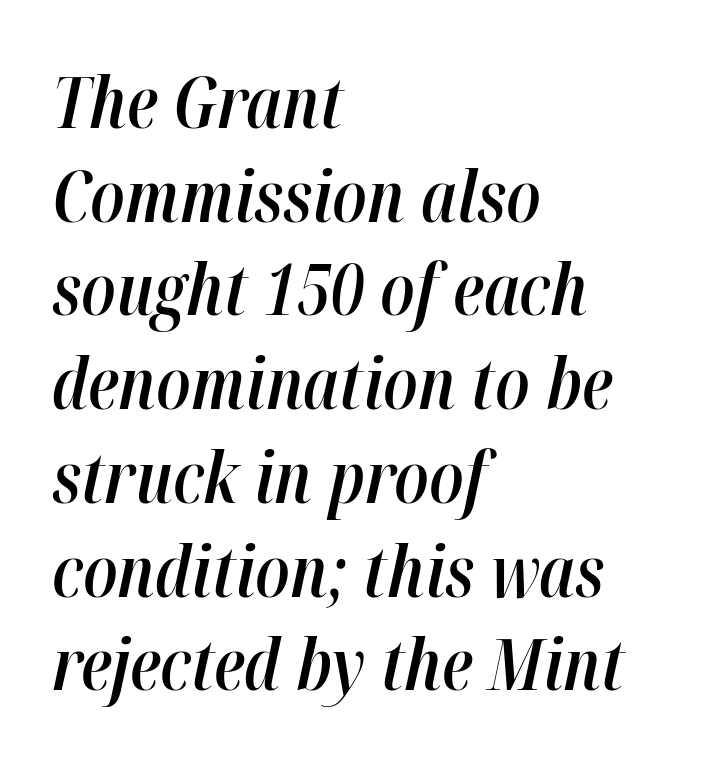
{"italic": "yes", "lean": "right", "slant_degrees": 12, "bold": "semi", "weight": "semibold", "width": "condensed", "stroke_contrast": "high", "x_height": "medium", "monospaced": "no", "underline": "no", "align": "left", "line_spacing": "normal", "line_spacing_ratio": 1.32, "letter_spacing": "normal", "letter_spacing_em": 0.0, "glyph_px": 71}
